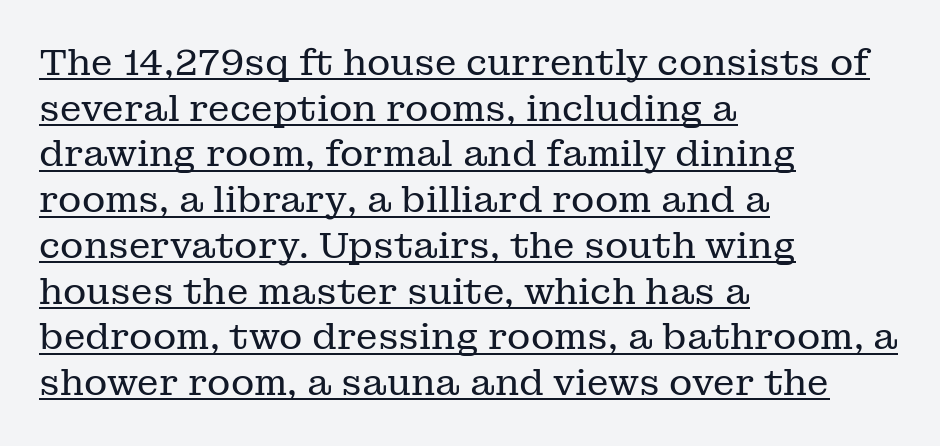
The image shows 36 px regular-weight serif type, upright; set left-aligned, normal line spacing (1.27x), normal letter spacing, underlined; low stroke contrast and a medium x-height.
